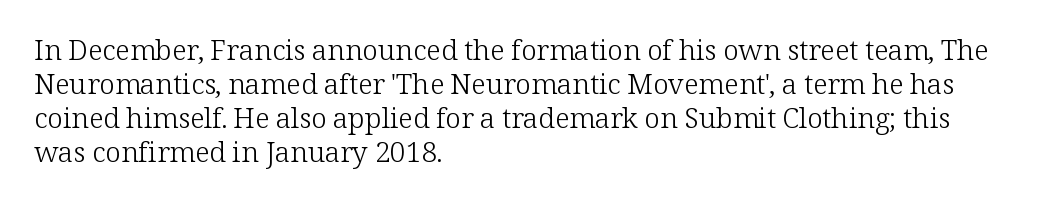
The image shows 28 px light serif type, upright; set left-aligned, line spacing 1.22x, normal letter spacing, not underlined; low stroke contrast and a medium x-height.
